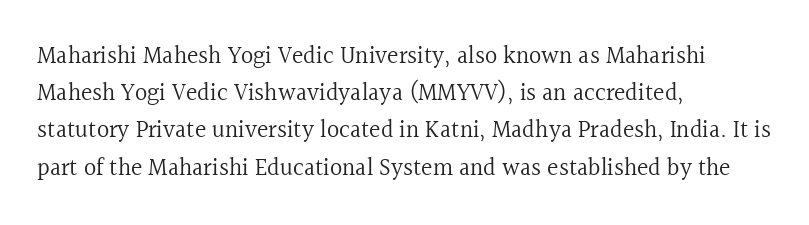
The image shows 24 px text type, upright; set left-aligned, normal line spacing (1.55x), normal letter spacing, not underlined.
